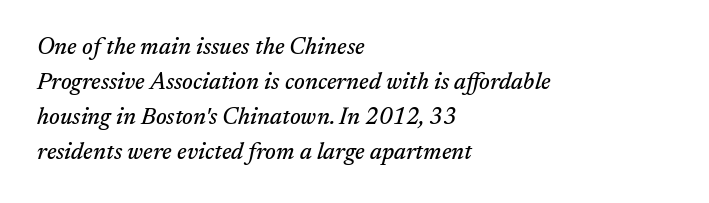
{"italic": "yes", "lean": "right", "slant_degrees": 17, "underline": "no", "align": "left", "line_spacing": "normal", "line_spacing_ratio": 1.52, "letter_spacing": "normal", "letter_spacing_em": 0.0, "glyph_px": 23}
